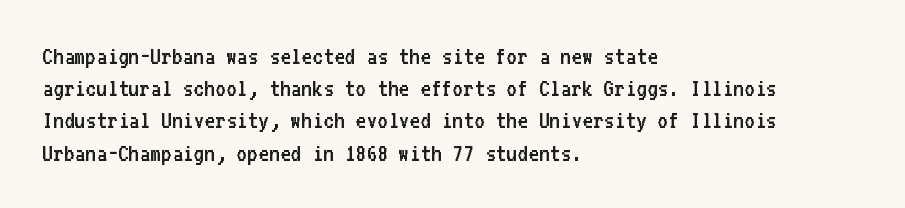
Q: Is the text bold? A: No.
Q: Is the text italic (slanted)? A: No, it is upright.
Q: Is the text underlined? A: No.
Q: How is the paragraph aligned? A: Left-aligned.
Q: Is the spacing between letters normal or unusually wide? A: Normal.
